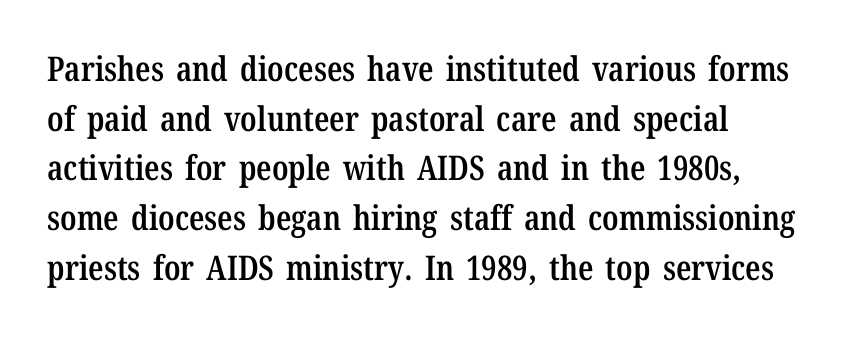
Ordinary non-slanted type is in use. Horizontal bands of white between lines are of average thickness. In terms of letterspacing, this is plain default setting. The passage shown is semibold, sitting just below true bold. The words here are not underlined. Each letter keeps its own natural width here, so spacing adapts to shape.
